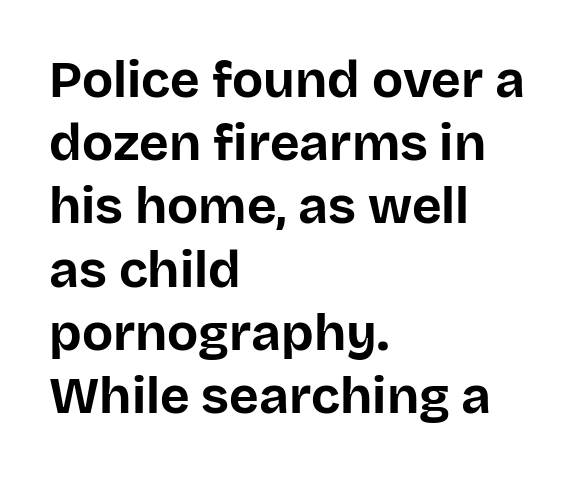
The space beneath each line is pristine and unruled. Tracking value appears to be zero — textbook default spacing. Is this a sans? Yes — the strokes have no serifs. Posture: vertical.
